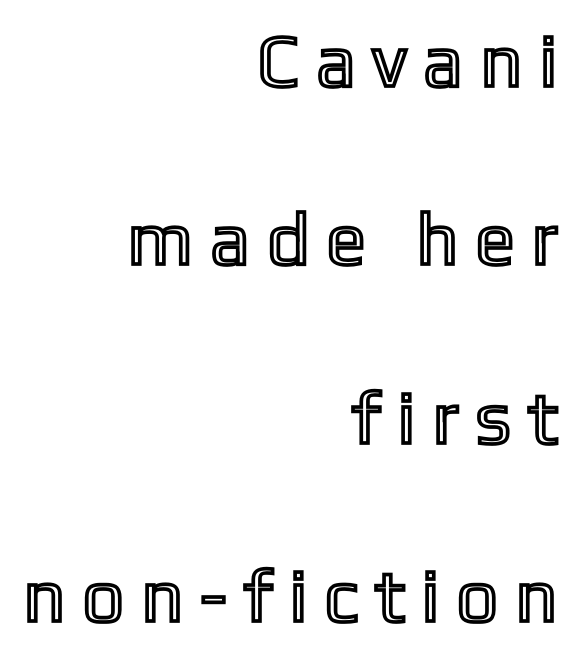
The image shows 74 px condensed type, upright; set right-aligned, loose line spacing (2.41x), unusually wide letter spacing (+0.3 em), not underlined; a medium x-height.
